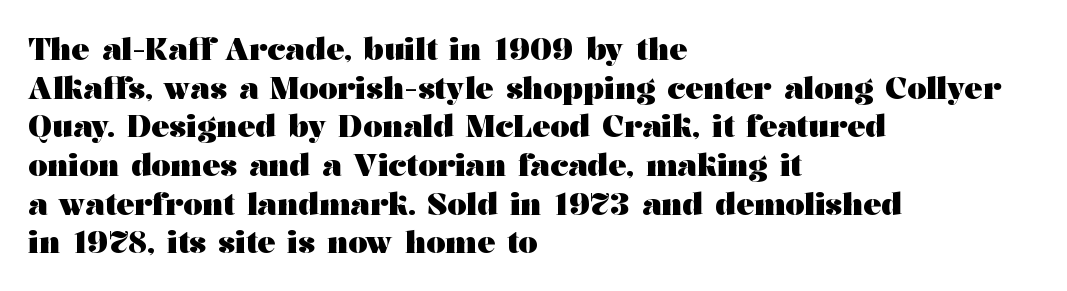
Q: Is the text bold? A: Yes.
Q: Is the text italic (slanted)? A: No, it is upright.
Q: Is the typeface a serif or a sans-serif typeface? A: Serif.
Q: Is the text underlined? A: No.
Q: How is the paragraph aligned? A: Left-aligned.
Q: Is the spacing between letters normal or unusually wide? A: Normal.
Q: Is the spacing between lines tight, normal or loose? A: Normal.
Q: Width (condensed, normal, or wide)? A: Wide.
Q: Stroke contrast? A: Medium.
Q: x-height? A: Medium.
Q: Monospaced? A: No.
